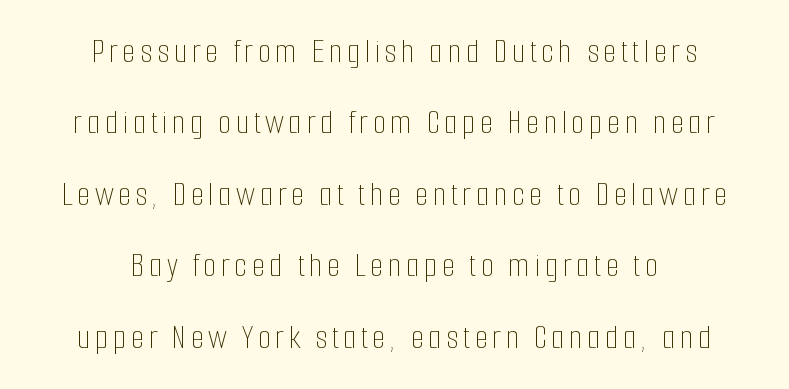
Q: Is the text bold? A: No.
Q: Is the text italic (slanted)? A: No, it is upright.
Q: Is the text underlined? A: No.
Q: How is the paragraph aligned? A: Centered.
Q: Is the spacing between lines tight, normal or loose? A: Loose.
Q: Width (condensed, normal, or wide)? A: Condensed.
Q: Stroke contrast? A: Low.
Q: x-height? A: Medium.
Q: Monospaced? A: No.
